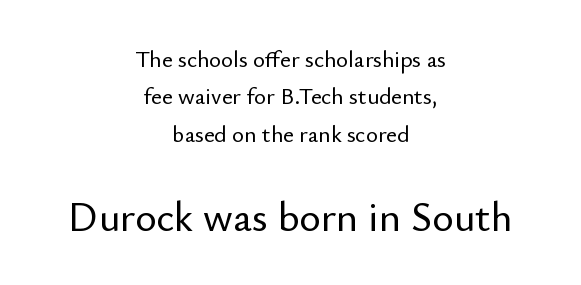
{"serif": "no", "italic": "no", "width": "normal", "stroke_contrast": "low", "x_height": "small", "monospaced": "no", "underline": "no", "align": "center", "line_spacing": "normal", "line_spacing_ratio": 1.62, "letter_spacing": "normal", "letter_spacing_em": 0.0, "larger_block": "second", "size_ratio": 1.78, "glyph_px": 41}
